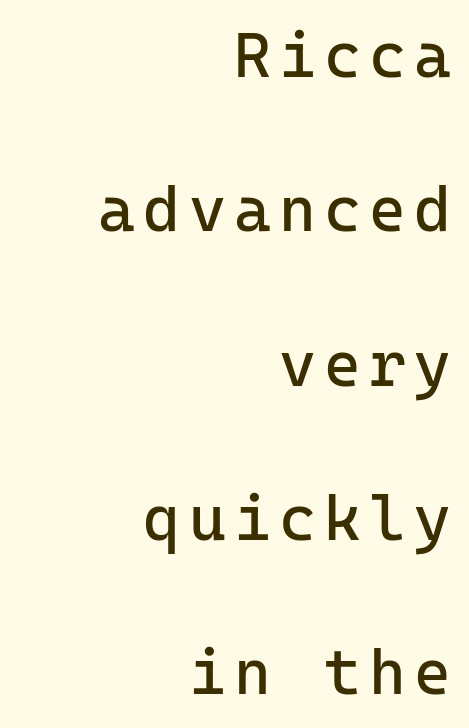
Q: Is the text bold? A: No.
Q: Is the text italic (slanted)? A: No, it is upright.
Q: Is the typeface a serif or a sans-serif typeface? A: Sans-serif.
Q: Is the text underlined? A: No.
Q: How is the paragraph aligned? A: Right-aligned.
Q: Is the spacing between lines tight, normal or loose? A: Loose.
Q: Width (condensed, normal, or wide)? A: Normal.
Q: Stroke contrast? A: Low.
Q: x-height? A: Medium.
Q: Monospaced? A: Yes.
